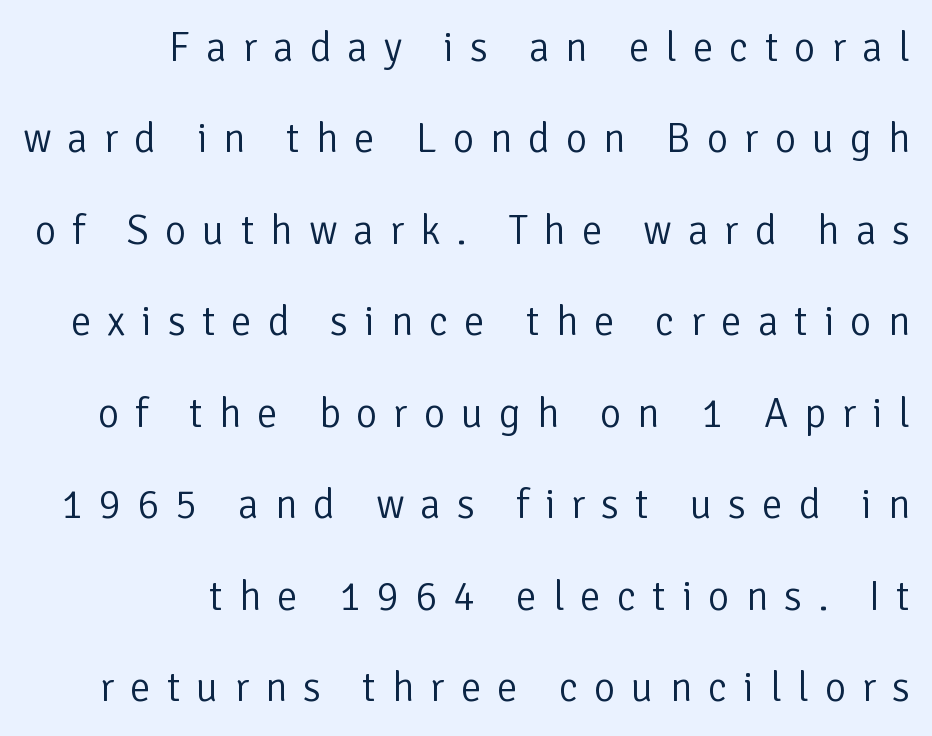
Q: Is the text bold? A: No.
Q: Is the text italic (slanted)? A: No, it is upright.
Q: Is the typeface a serif or a sans-serif typeface? A: Sans-serif.
Q: Is the text underlined? A: No.
Q: How is the paragraph aligned? A: Right-aligned.
Q: Is the spacing between letters normal or unusually wide? A: Unusually wide.
Q: Is the spacing between lines tight, normal or loose? A: Loose.
Q: Width (condensed, normal, or wide)? A: Normal.
Q: Stroke contrast? A: Low.
Q: x-height? A: Medium.
Q: Monospaced? A: No.
